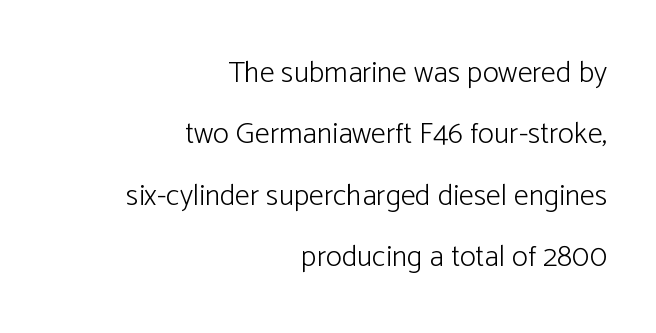
The image shows 30 px light sans-serif type, upright; set right-aligned, loose line spacing (2.05x), normal letter spacing, not underlined; low stroke contrast and a medium x-height.
